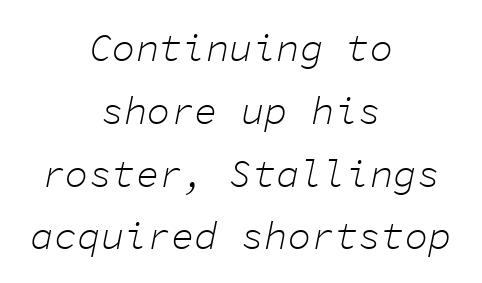
Q: Is the text bold? A: No.
Q: Is the text italic (slanted)? A: Yes, it leans right by about 11 degrees.
Q: Is the text underlined? A: No.
Q: How is the paragraph aligned? A: Centered.
Q: Is the spacing between letters normal or unusually wide? A: Normal.
Q: Is the spacing between lines tight, normal or loose? A: Normal.
Q: Width (condensed, normal, or wide)? A: Normal.
Q: Stroke contrast? A: Low.
Q: x-height? A: Medium.
Q: Monospaced? A: Yes.
